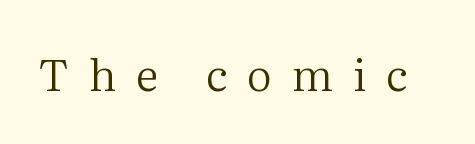
Only glyphs here, with clear space below each row. Spacing verdict: proportional, widths tailored to each character. What stands out about the letter spacing? Its width — letters are far apart. Notice how the stems are strictly vertical — no italics here. Is this a heavy cut? Hardly; it is regular or lighter. The passage shown is typeset with a serif family.
